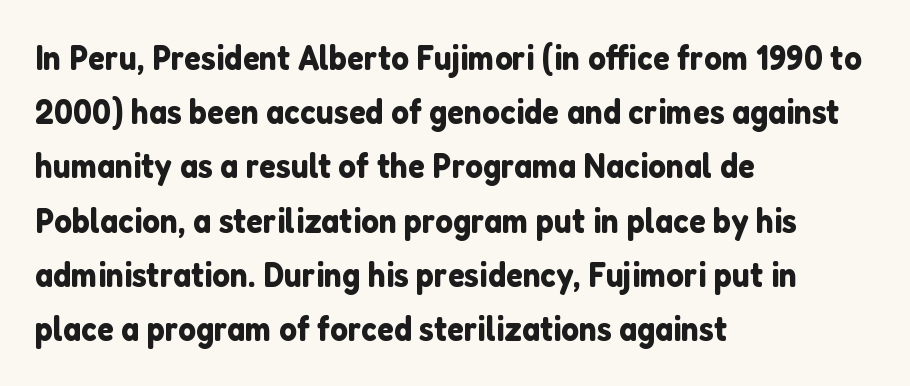
Q: Is the text italic (slanted)? A: No, it is upright.
Q: Is the typeface a serif or a sans-serif typeface? A: Sans-serif.
Q: Is the text underlined? A: No.
Q: How is the paragraph aligned? A: Left-aligned.
Q: Is the spacing between letters normal or unusually wide? A: Normal.
Q: Is the spacing between lines tight, normal or loose? A: Normal.
Q: Width (condensed, normal, or wide)? A: Normal.
Q: Stroke contrast? A: Low.
Q: x-height? A: Medium.
Q: Monospaced? A: No.
